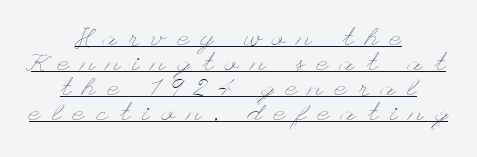
The letters look calm and open, with moderate or lighter stems. Has an underline been added? It has. Vertically, the passage feels compressed, each row crowding the next. Compared with a flush-left layout, this one balances lines on the center instead. The gaps between neighbouring characters are conspicuously large.
